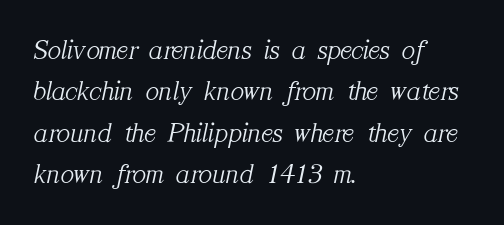
Q: Is the text bold? A: No.
Q: Is the text italic (slanted)? A: Yes, it leans right by about 12 degrees.
Q: Is the typeface a serif or a sans-serif typeface? A: Serif.
Q: Is the text underlined? A: No.
Q: How is the paragraph aligned? A: Left-aligned.
Q: Is the spacing between letters normal or unusually wide? A: Normal.
Q: Is the spacing between lines tight, normal or loose? A: Normal.
Q: Width (condensed, normal, or wide)? A: Normal.
Q: Stroke contrast? A: Medium.
Q: x-height? A: Medium.
Q: Monospaced? A: No.
